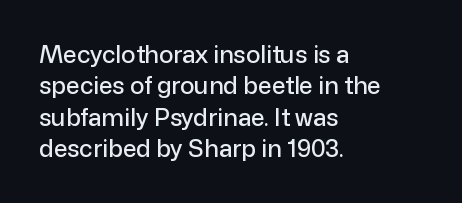
The image shows 24 px text type, upright; set left-aligned, normal line spacing (1.31x), normal letter spacing, not underlined.
